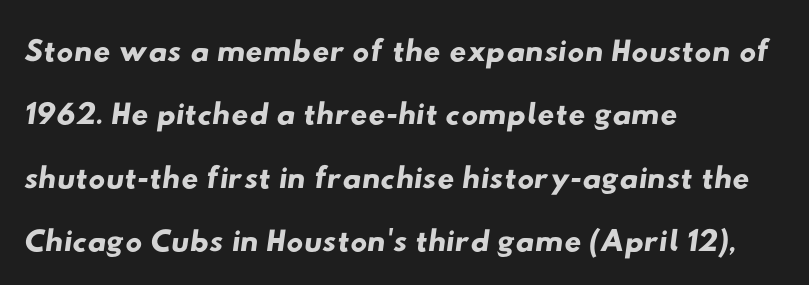
The image shows 47 px wide sans-serif type; set left-aligned, normal line spacing (1.35x), normal letter spacing, not underlined; low stroke contrast and a small x-height.
